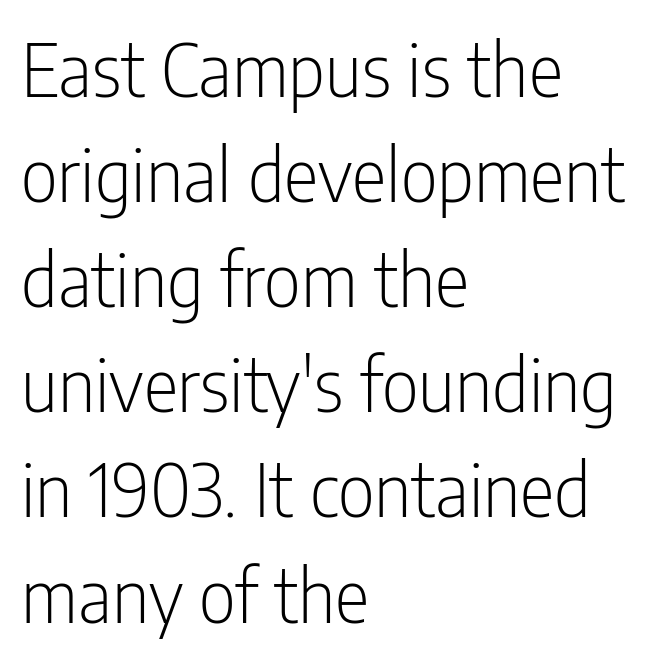
Q: Is the text bold? A: No.
Q: Is the text italic (slanted)? A: No, it is upright.
Q: Is the typeface a serif or a sans-serif typeface? A: Sans-serif.
Q: Is the text underlined? A: No.
Q: How is the paragraph aligned? A: Left-aligned.
Q: Is the spacing between letters normal or unusually wide? A: Normal.
Q: Is the spacing between lines tight, normal or loose? A: Normal.
Q: Width (condensed, normal, or wide)? A: Condensed.
Q: Stroke contrast? A: Low.
Q: x-height? A: Medium.
Q: Monospaced? A: No.
